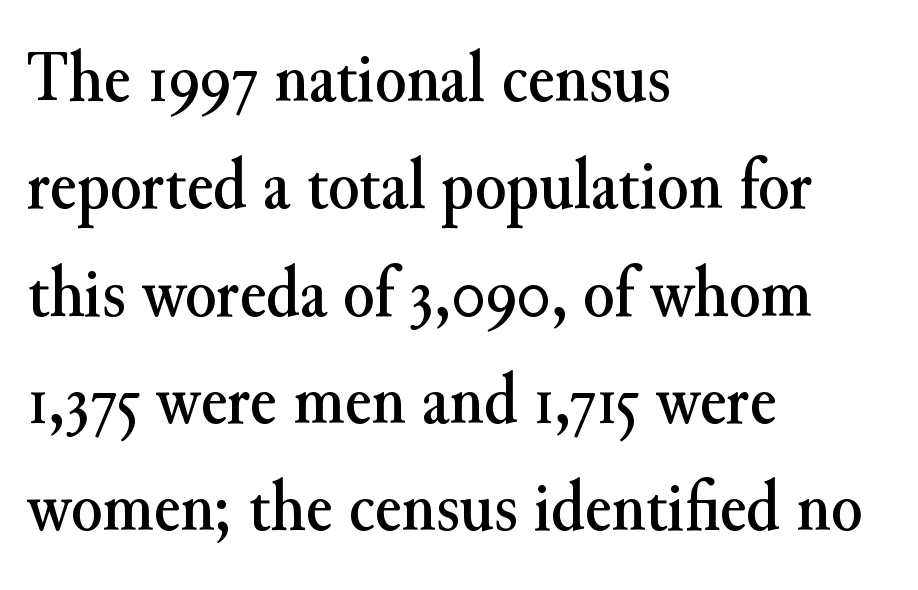
{"serif": "yes", "italic": "no", "width": "normal", "stroke_contrast": "medium", "x_height": "small", "monospaced": "no", "underline": "no", "align": "left", "line_spacing": "normal", "line_spacing_ratio": 1.49, "letter_spacing": "normal", "letter_spacing_em": 0.0, "glyph_px": 72}
